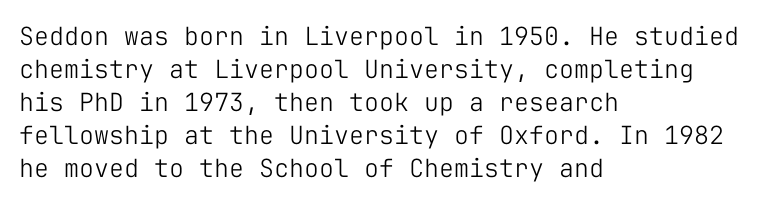
{"italic": "no", "bold": "no", "underline": "no", "align": "left", "line_spacing": "normal", "line_spacing_ratio": 1.32, "letter_spacing": "normal", "letter_spacing_em": 0.0, "glyph_px": 25}
